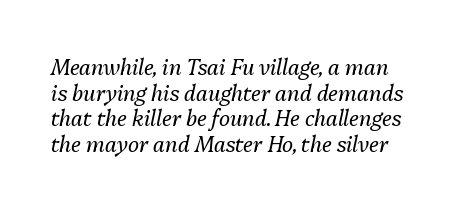
The image shows 21 px text type, italic (leaning right); set line spacing 1.22x, normal letter spacing, not underlined.
